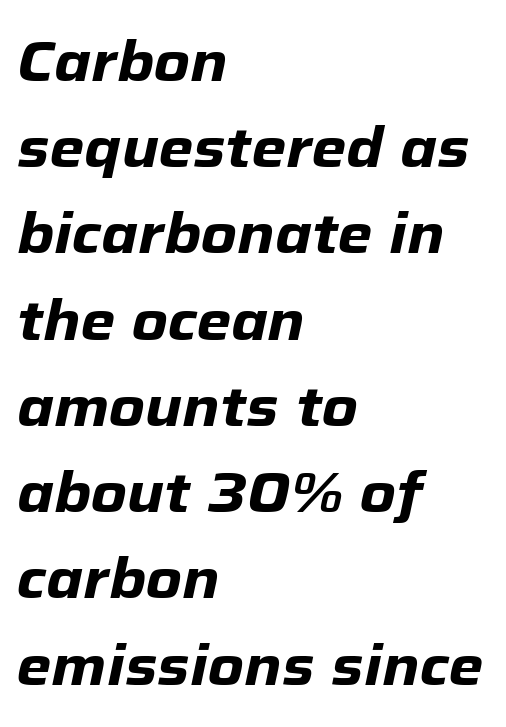
Tall strokes in this sample are angled rather than plumb. The paragraph has a hard left edge and a soft right edge. Spacing verdict: proportional, widths tailored to each character. The specimen omits any rule beneath the text block's lines. How would I describe the line gaps? Plain and ordinary. You'd pick this weight for a headline — it's a proper bold.
